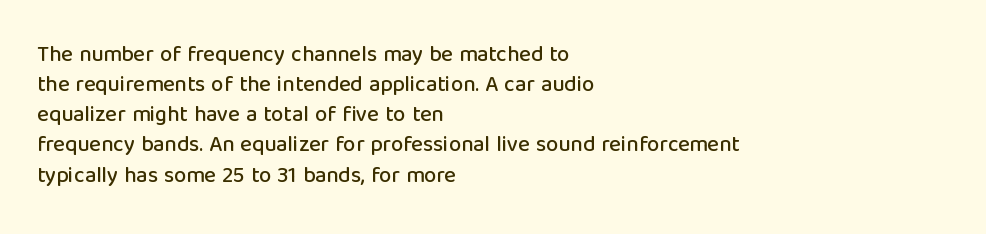
Q: Is the text italic (slanted)? A: No, it is upright.
Q: Is the text underlined? A: No.
Q: How is the paragraph aligned? A: Left-aligned.
Q: Is the spacing between letters normal or unusually wide? A: Normal.
Q: Is the spacing between lines tight, normal or loose? A: Normal.
